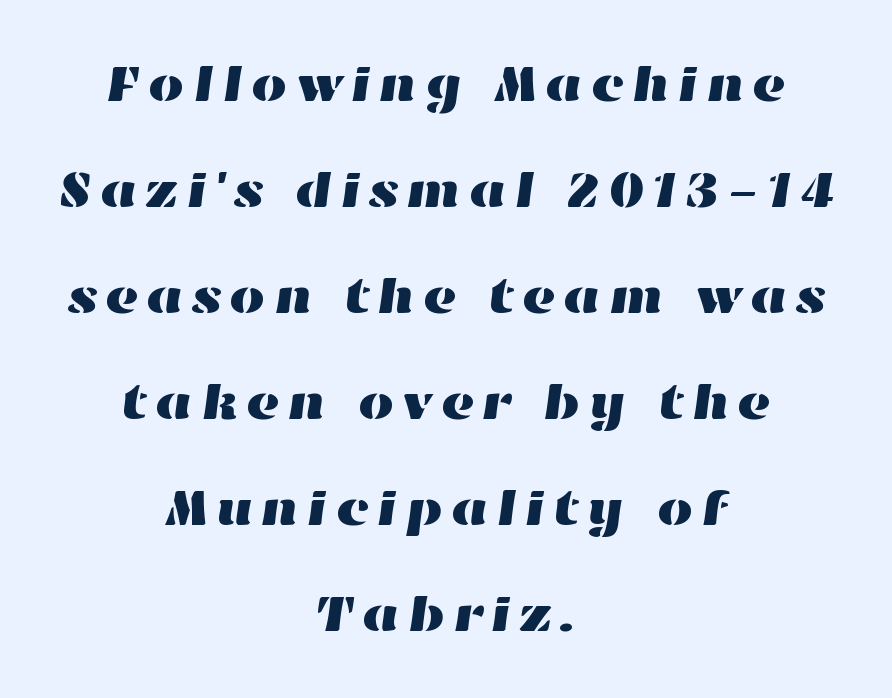
{"width": "wide", "stroke_contrast": "high", "x_height": "medium", "monospaced": "no", "underline": "no", "align": "center", "line_spacing": "loose", "line_spacing_ratio": 2.04, "glyph_px": 52}
